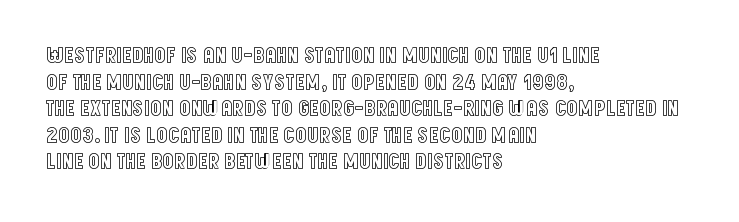
A student would call this left alignment; a typographer would say flush left, rag right. Nobody touched the tracking dial on this one. Tall strokes in this sample are plumb rather than angled. Descenders are the only things crossing below the line.
